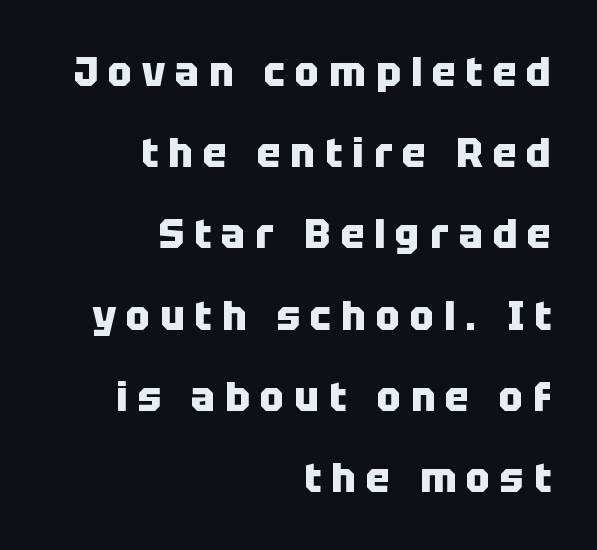
Every stem runs plumb, perpendicular to the baseline. Font category for this specimen: sans-serif. The glyphs have the mass of a bold cut. This rendering uses right alignment, leaving the left contour irregular.
